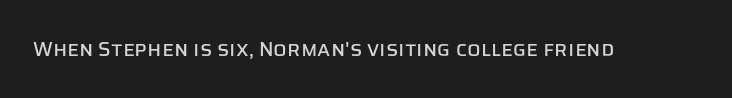
These lines keep a tight, regular rhythm from letter to letter. Unmarked baselines from the first word to the last. Italic: no, the glyphs are upright roman.
